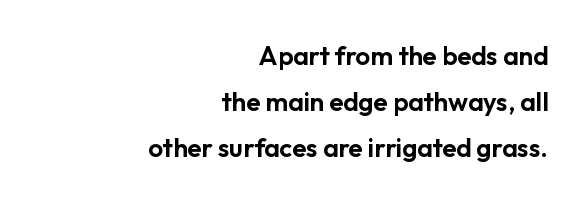
Q: Is the text italic (slanted)? A: No, it is upright.
Q: Is the text underlined? A: No.
Q: How is the paragraph aligned? A: Right-aligned.
Q: Is the spacing between letters normal or unusually wide? A: Normal.
